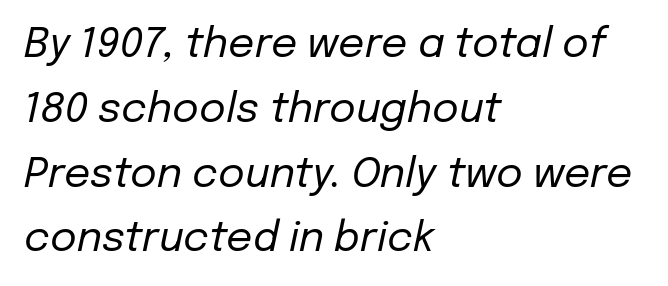
The strokes carry an ordinary text weight at most. Vertically, the passage feels balanced, rows spaced as you'd expect. The passage shown is typed in a proportional face where columns would drift. Caption: multi-line text, flush left, ragged right.
